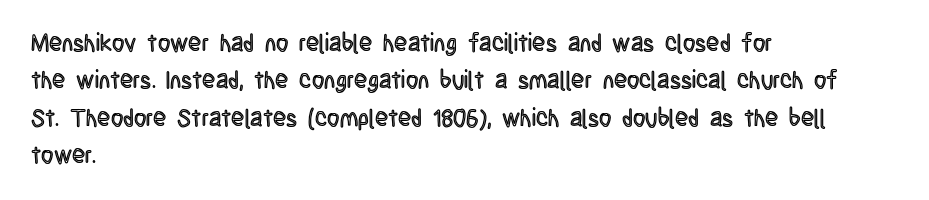
Quick note: interline space is typical. Ordinary non-slanted type is in use. The glyphs are unaccompanied by any horizontal stroke below them. The setting favours the left margin, as ordinary paragraphs usually do.
